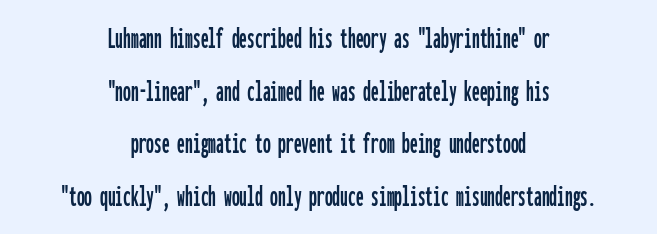
The image shows 31 px condensed sans-serif type, upright, monospaced; set centered, normal line spacing (1.7x), normal letter spacing, not underlined; low stroke contrast and a medium x-height.
